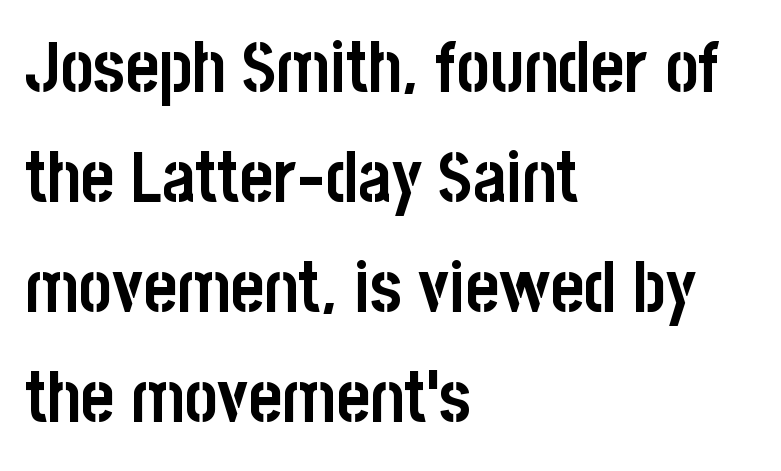
The image shows 71 px semibold, condensed sans-serif type, upright; set left-aligned, normal line spacing (1.55x), normal letter spacing, not underlined; low stroke contrast and a large x-height.
